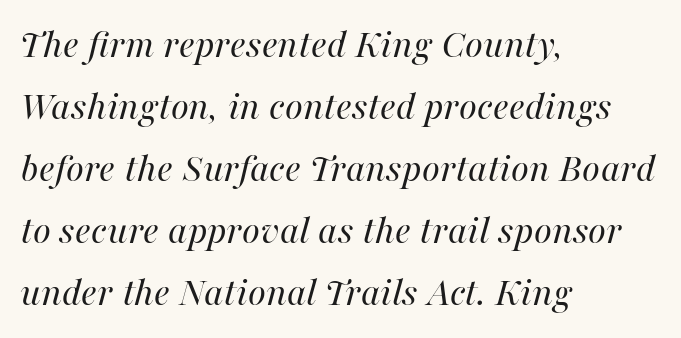
The gap between lines stays unmarked. Looks like regular typesetting: each glyph gets only the width it needs. Slanted lettering throughout. Nothing heavy about these letters — not bold at all. A classic flush-left, rag-right setting is used for this passage. The gaps between neighbouring characters are ordinary and unremarkable.
